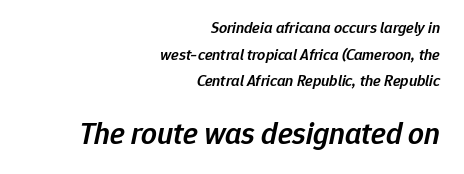
Which of the two is more prominent by size? The second, at the bottom. The block of text has a typical density, with ordinary space between rows. One-word summary of the alignment: right. Looks like regular typesetting: each glyph gets only the width it needs. The strokes are fattened partway — semibold, not bold. Compared with typical body copy, the letter spacing here is the same.
